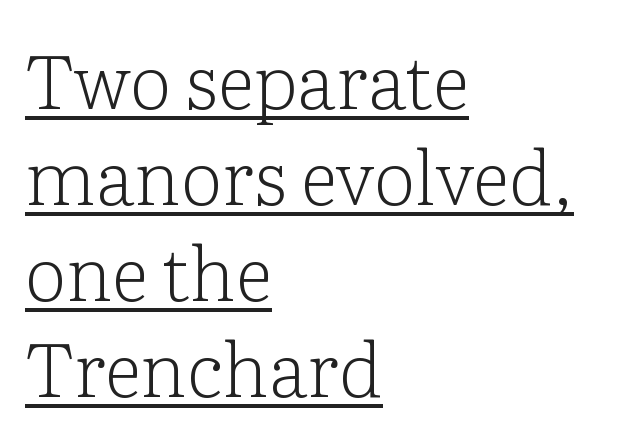
Q: Is the text bold? A: No.
Q: Is the text italic (slanted)? A: No, it is upright.
Q: Is the typeface a serif or a sans-serif typeface? A: Serif.
Q: Is the text underlined? A: Yes.
Q: How is the paragraph aligned? A: Left-aligned.
Q: Is the spacing between letters normal or unusually wide? A: Normal.
Q: Is the spacing between lines tight, normal or loose? A: Normal.
Q: Width (condensed, normal, or wide)? A: Normal.
Q: Stroke contrast? A: Low.
Q: x-height? A: Medium.
Q: Monospaced? A: No.
